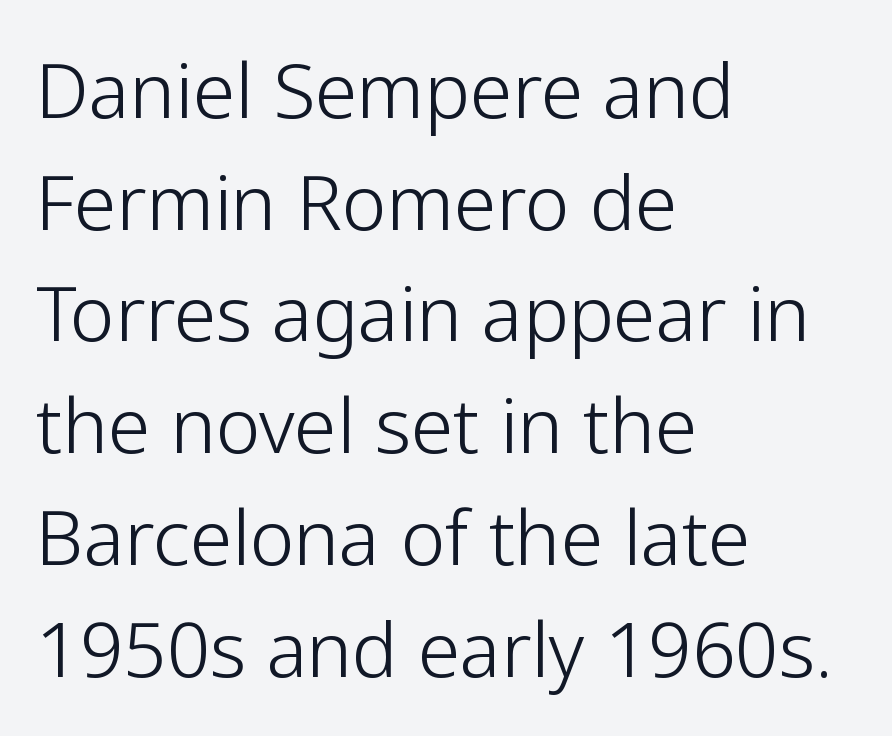
The image shows 76 px light sans-serif type, upright; set left-aligned, normal line spacing (1.47x), normal letter spacing, not underlined; low stroke contrast and a medium x-height.
